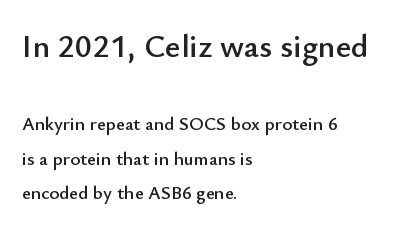
The image shows 33 px sans-serif type, upright; set left-aligned, line spacing 1.83x, normal letter spacing, not underlined; the first (top) block is 1.74x larger; low stroke contrast and a small x-height.
